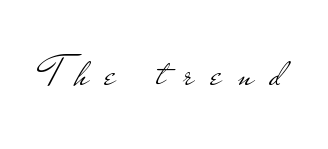
These lines are rendered in a variable-pitch font. Weight: in the light-to-regular range. Honestly, there is no underline to notice here at all. These lines have a slow, spaced-out rhythm from letter to letter.
